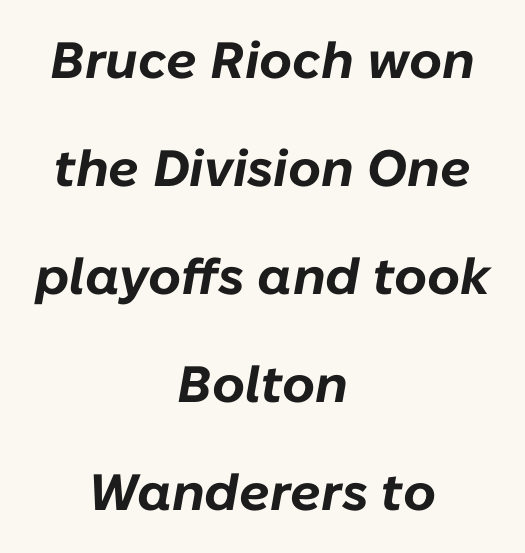
The rendering applies a slant to the glyphs. Interline gaps are noticeably wide in this sample. Does the weight exceed regular? Yes, all the way to bold. Is the block centered? Yes — each line is placed symmetrically about the middle. This sample uses plain, unmodified letter spacing. Only glyphs here, with clear space below each row.
